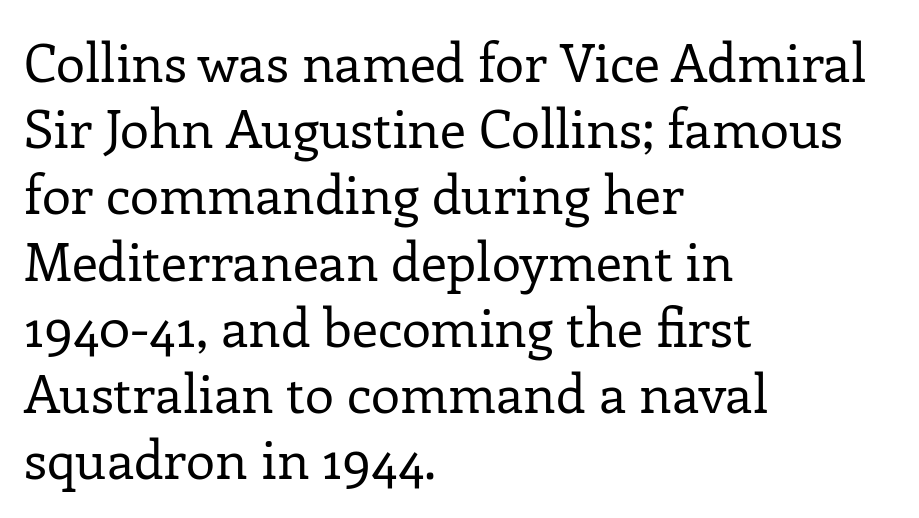
Leading: standard. Note the varied advance widths — an 'i' is clearly narrower than an 'm'. Stroke terminals: seriffed. Underlining? Definitely not there.
